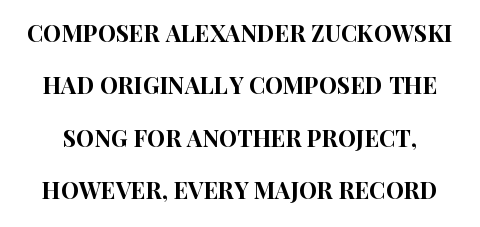
{"italic": "no", "underline": "no", "line_spacing": "loose", "line_spacing_ratio": 2.28, "letter_spacing": "normal", "letter_spacing_em": 0.0, "glyph_px": 23}
